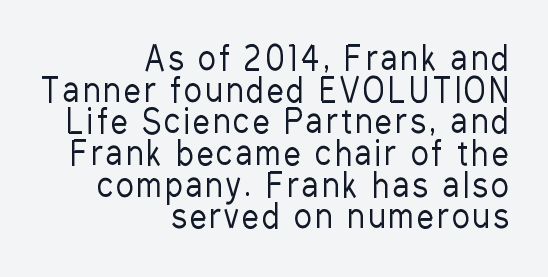
{"serif": "no", "italic": "no", "bold": "no", "weight": "regular", "width": "condensed", "stroke_contrast": "low", "x_height": "medium", "monospaced": "no", "underline": "no", "align": "right", "line_spacing": "tight", "line_spacing_ratio": 0.96, "glyph_px": 33}
